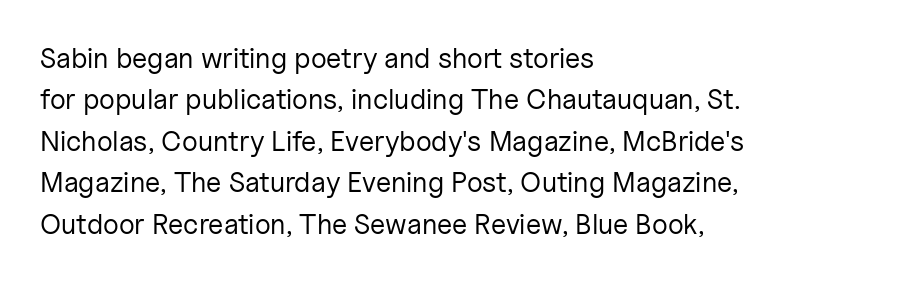
Q: Is the text bold? A: No.
Q: Is the text italic (slanted)? A: No, it is upright.
Q: Is the typeface a serif or a sans-serif typeface? A: Sans-serif.
Q: Is the text underlined? A: No.
Q: How is the paragraph aligned? A: Left-aligned.
Q: Is the spacing between letters normal or unusually wide? A: Normal.
Q: Is the spacing between lines tight, normal or loose? A: Normal.
Q: Width (condensed, normal, or wide)? A: Normal.
Q: Stroke contrast? A: Low.
Q: x-height? A: Medium.
Q: Monospaced? A: No.
